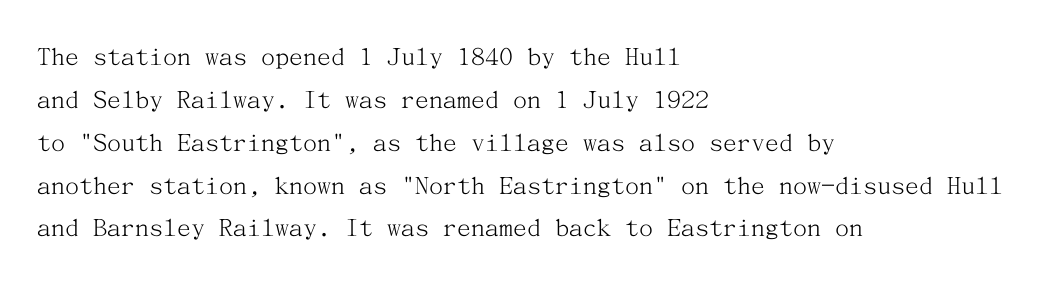
The image shows 28 px light serif type, upright; set left-aligned, normal line spacing (1.53x), normal letter spacing, not underlined; medium stroke contrast and a medium x-height.
